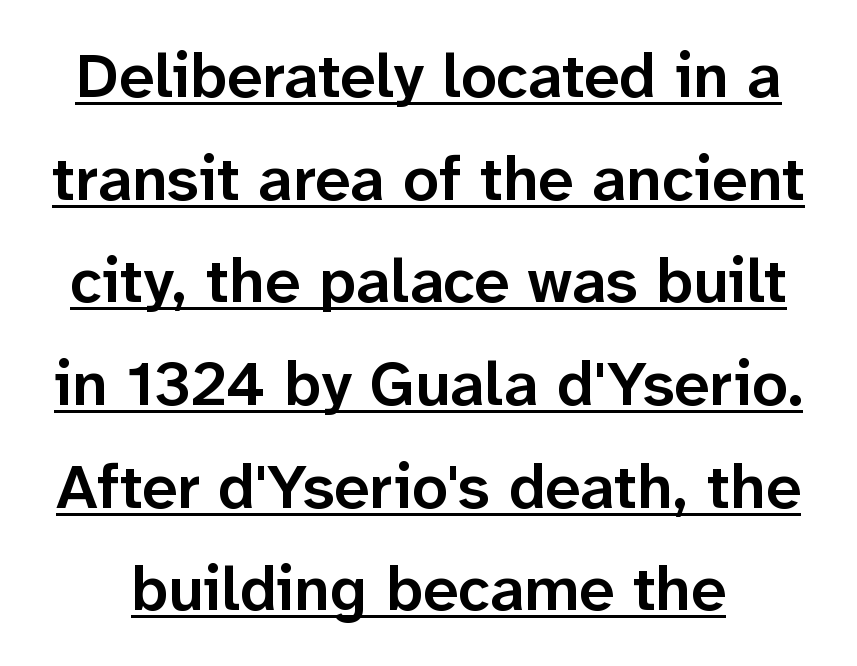
This rendering leaves character spacing at its baseline value. A typesetter would call this proportional, since set widths differ per character. Italic? Not at all — the glyphs are vertical. The rendering uses the underline text-decoration. Students, observe: this is what conventionally led text looks like.
